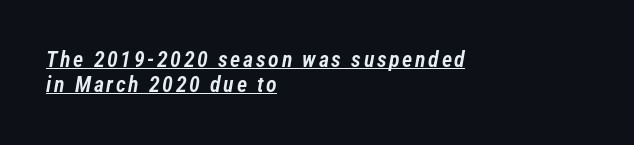
Emphasis-style slanted type is in use. The lines are quadded left. Moderately thickened strokes mark this as semibold type. Interline gaps are noticeably narrow in this sample. Notice how a bar underscores the lettering throughout.
